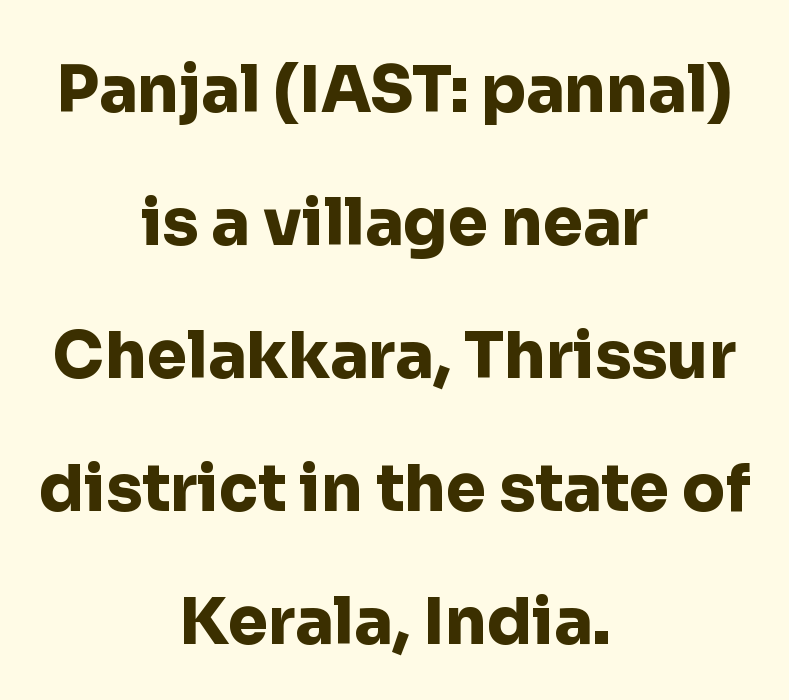
The passage shown is typed in a proportional face where columns would drift. The rendering keeps characters at their native spacing. The letters are bold, with thick, heavy strokes. The lines are quadded center. Letters rest on an invisible, unmarked baseline. Vertical spacing — loose.
